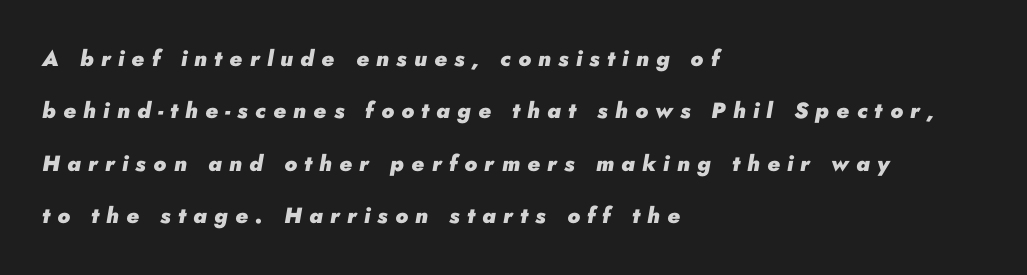
Letters rest on an invisible, unmarked baseline. The rendering applies a slant to the glyphs. What weight is shown? A full bold with thick strokes. Inter-character spacing is expanded well beyond the font's built-in metrics.
